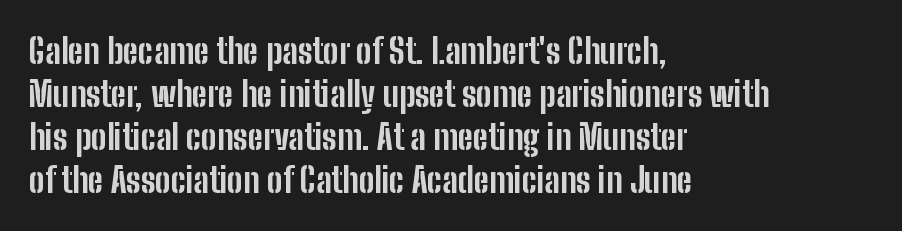
Q: Is the text bold? A: Yes.
Q: Is the text italic (slanted)? A: No, it is upright.
Q: Is the typeface a serif or a sans-serif typeface? A: Sans-serif.
Q: Is the text underlined? A: No.
Q: How is the paragraph aligned? A: Left-aligned.
Q: Is the spacing between letters normal or unusually wide? A: Normal.
Q: Width (condensed, normal, or wide)? A: Condensed.
Q: Stroke contrast? A: Low.
Q: x-height? A: Medium.
Q: Monospaced? A: No.
